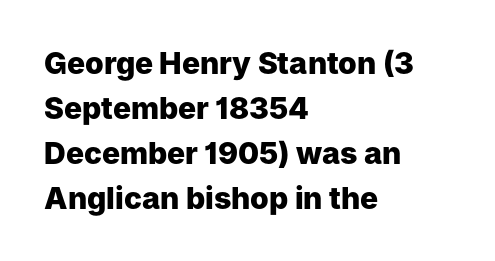
{"serif": "no", "italic": "no", "bold": "yes", "weight": "heavy", "width": "normal", "stroke_contrast": "low", "x_height": "medium", "monospaced": "no", "underline": "no", "align": "left", "line_spacing": "normal", "line_spacing_ratio": 1.5, "letter_spacing": "normal", "letter_spacing_em": 0.0, "glyph_px": 30}
